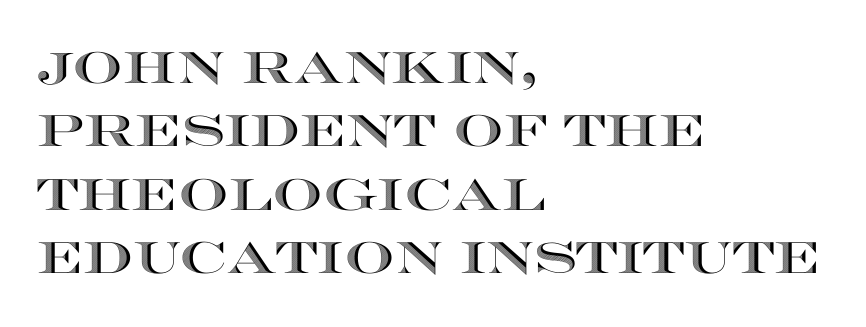
{"italic": "no", "width": "wide", "x_height": "large", "monospaced": "no", "underline": "no", "align": "left", "line_spacing": "normal", "line_spacing_ratio": 1.44, "letter_spacing": "normal", "letter_spacing_em": 0.0, "glyph_px": 44}
